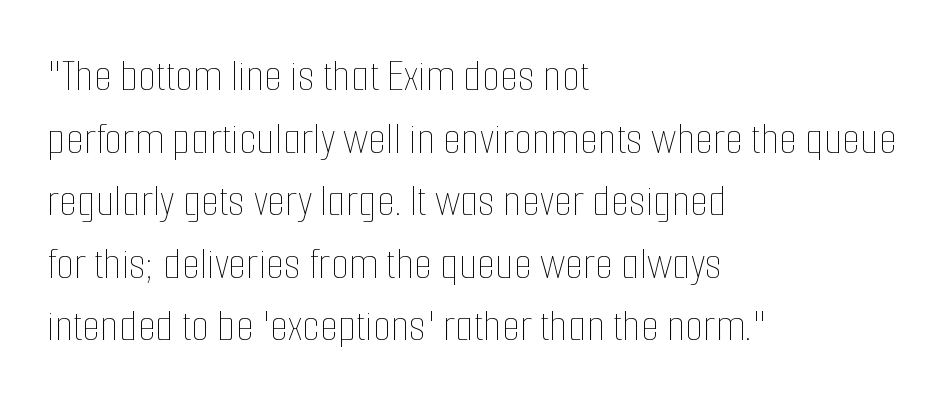
{"italic": "no", "bold": "no", "weight": "thin", "width": "condensed", "stroke_contrast": "low", "x_height": "medium", "monospaced": "no", "underline": "no", "align": "left", "line_spacing": "normal", "line_spacing_ratio": 1.33, "letter_spacing": "normal", "letter_spacing_em": 0.0, "glyph_px": 47}
